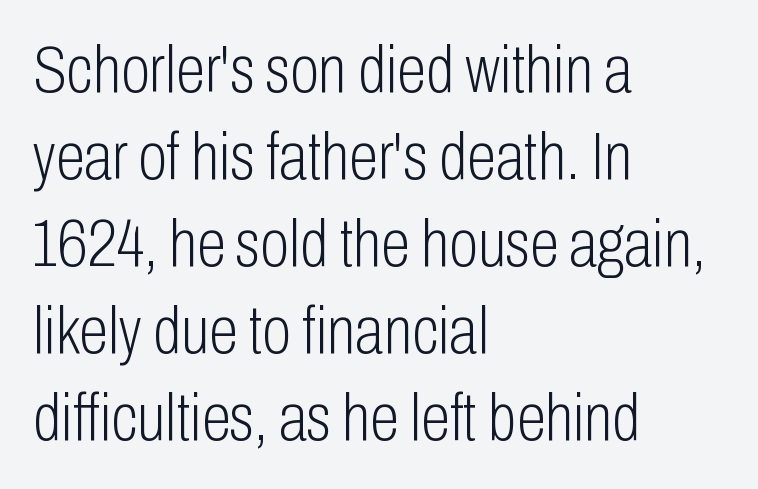
The image shows 67 px light, condensed sans-serif type, upright; set left-aligned, normal line spacing (1.3x), normal letter spacing, not underlined; low stroke contrast and a medium x-height.
